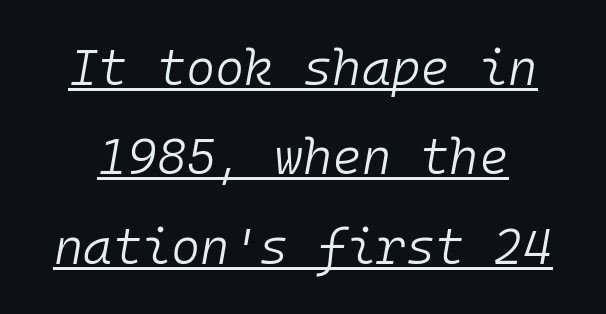
{"italic": "yes", "lean": "right", "slant_degrees": 10, "bold": "no", "weight": "light", "width": "normal", "stroke_contrast": "low", "x_height": "medium", "monospaced": "yes", "underline": "yes", "line_spacing_ratio": 1.79, "letter_spacing": "normal", "letter_spacing_em": 0.0, "glyph_px": 50}
